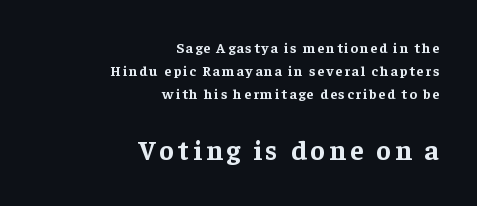
The image shows 28 px bold serif type, upright; set right-aligned, normal line spacing (1.66x), not underlined; the second (bottom) block is 2.0x larger; low stroke contrast and a medium x-height.
